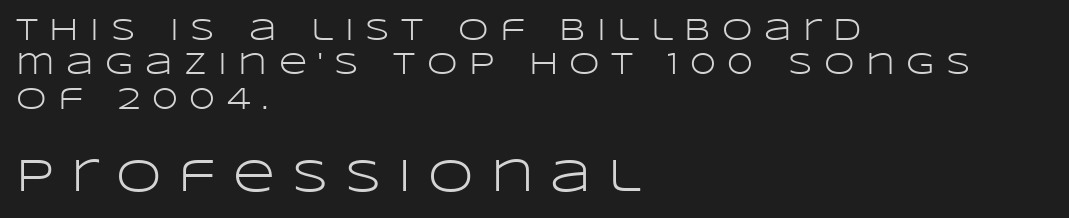
Q: Is the text bold? A: No.
Q: Is the text italic (slanted)? A: No, it is upright.
Q: Is the typeface a serif or a sans-serif typeface? A: Sans-serif.
Q: Is the text underlined? A: No.
Q: How is the paragraph aligned? A: Left-aligned.
Q: Is the spacing between letters normal or unusually wide? A: Unusually wide.
Q: Is the spacing between lines tight, normal or loose? A: Tight.
Q: Which block of text is set in a larger size, the first (top) or the second (bottom)? A: The second (bottom) one.
Q: Width (condensed, normal, or wide)? A: Wide.
Q: Stroke contrast? A: Low.
Q: x-height? A: Large.
Q: Monospaced? A: No.
